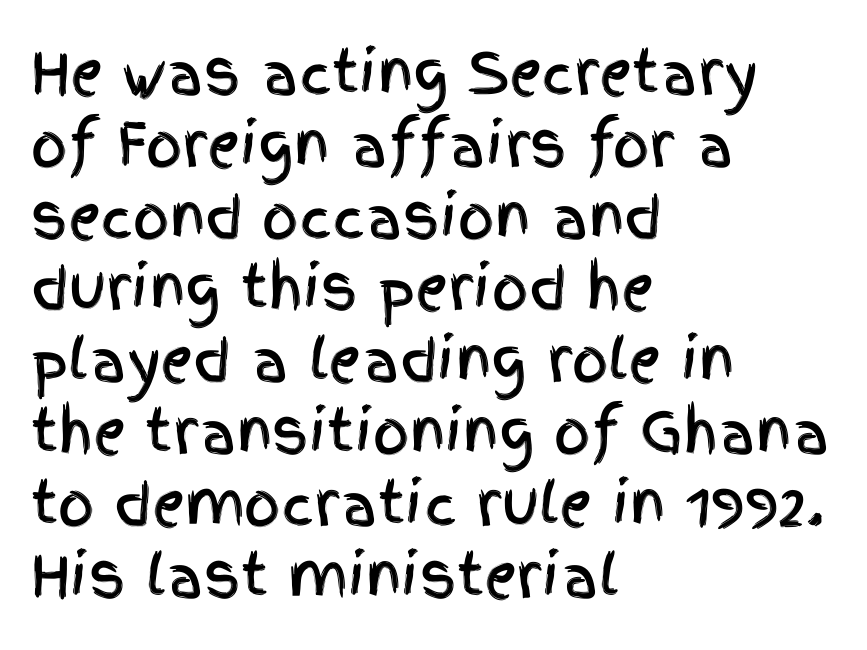
The image shows 57 px condensed sans-serif type, upright; set left-aligned, normal line spacing (1.26x), normal letter spacing, not underlined; a large x-height.
